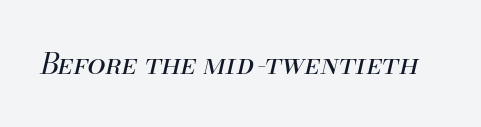
Q: Is the text bold? A: No.
Q: Is the text italic (slanted)? A: Yes, it leans right by about 13 degrees.
Q: Is the text underlined? A: No.
Q: Is the spacing between letters normal or unusually wide? A: Normal.
Q: Width (condensed, normal, or wide)? A: Normal.
Q: Stroke contrast? A: Medium.
Q: x-height? A: Small.
Q: Monospaced? A: No.
